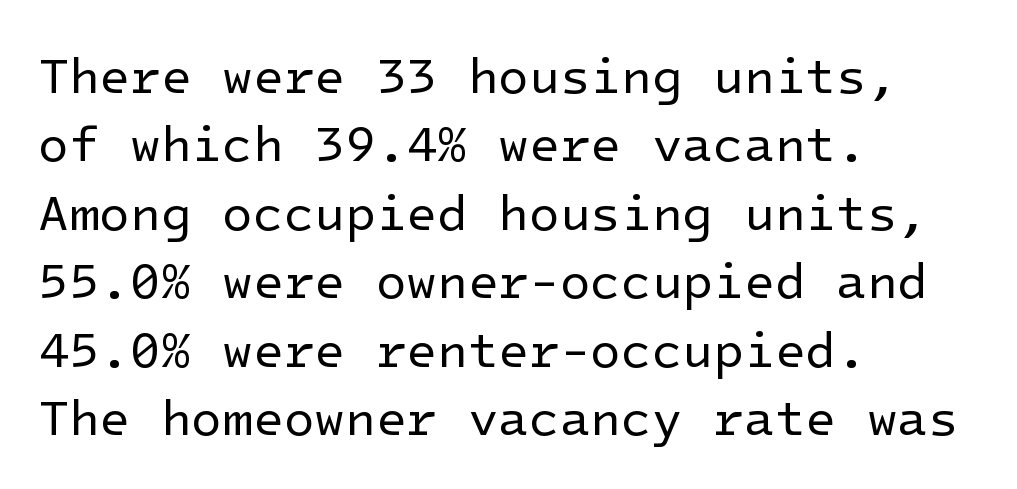
The strokes carry an ordinary text weight at most. If you drew a line through each stem, it would be perfectly vertical. How would I describe the line gaps? Plain and ordinary. A typesetter would call this zero additional tracking. A clean baseline with only descenders dipping below it. Does the copy run flush right? No — it runs flush left.
